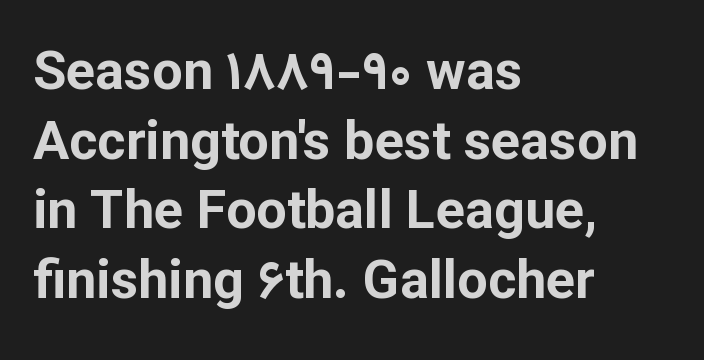
The image shows 54 px bold sans-serif type, upright; set left-aligned, normal line spacing (1.29x), normal letter spacing, not underlined; low stroke contrast and a medium x-height.
